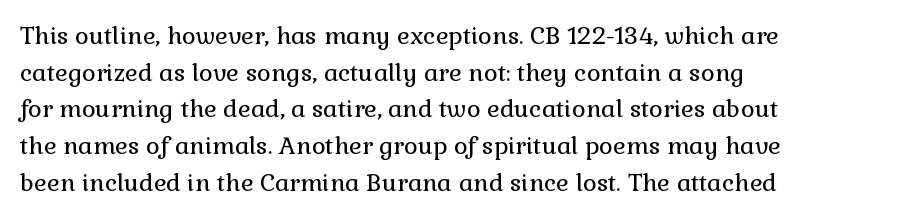
{"italic": "no", "bold": "no", "underline": "no", "align": "left", "line_spacing": "normal", "line_spacing_ratio": 1.53, "letter_spacing": "normal", "letter_spacing_em": 0.0, "glyph_px": 24}
